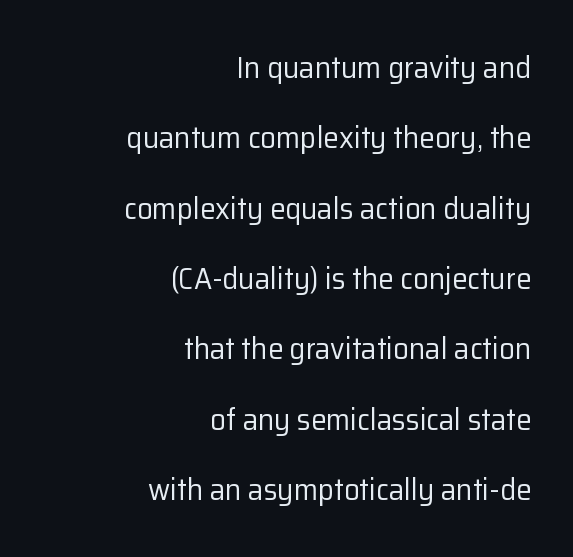
The image shows 31 px regular-weight sans-serif type, upright; set right-aligned, loose line spacing (2.27x), normal letter spacing, not underlined; low stroke contrast and a medium x-height.
